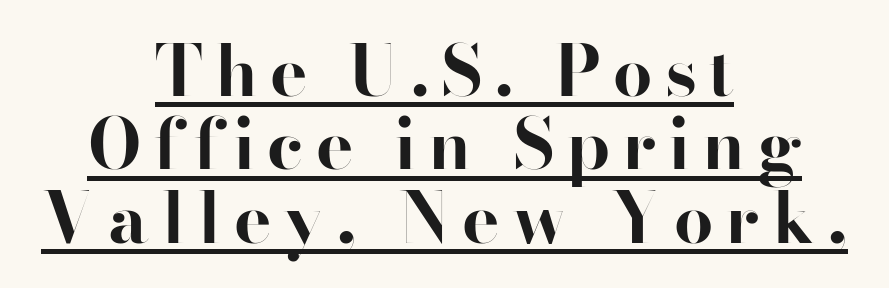
Q: Is the text bold? A: Yes.
Q: Is the text italic (slanted)? A: No, it is upright.
Q: Is the typeface a serif or a sans-serif typeface? A: Sans-serif.
Q: Is the text underlined? A: Yes.
Q: How is the paragraph aligned? A: Centered.
Q: Is the spacing between lines tight, normal or loose? A: Tight.
Q: Width (condensed, normal, or wide)? A: Normal.
Q: Stroke contrast? A: High.
Q: x-height? A: Small.
Q: Monospaced? A: No.
